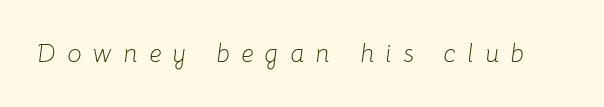
Vertical stems look standard width or narrower in stroke. In terms of posture, this sample is oblique. Is the letter spacing exaggerated? Yes — the characters are pushed far apart. Any mark beneath the type? The region is blank.
